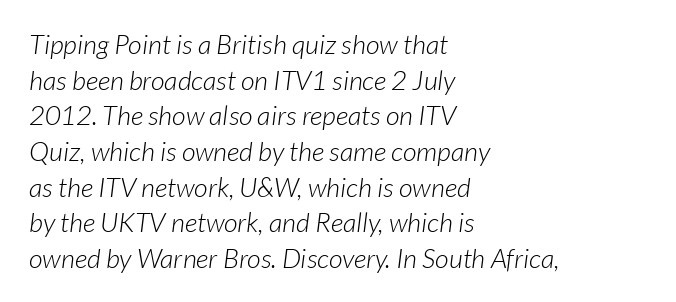
Q: Is the text bold? A: No.
Q: Is the text underlined? A: No.
Q: How is the paragraph aligned? A: Left-aligned.
Q: Is the spacing between letters normal or unusually wide? A: Normal.
Q: Is the spacing between lines tight, normal or loose? A: Normal.
